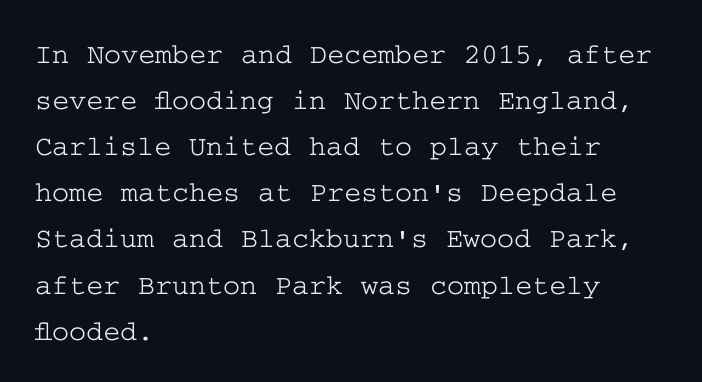
Q: Is the text italic (slanted)? A: No, it is upright.
Q: Is the typeface a serif or a sans-serif typeface? A: Serif.
Q: Is the text underlined? A: No.
Q: How is the paragraph aligned? A: Left-aligned.
Q: Is the spacing between letters normal or unusually wide? A: Normal.
Q: Is the spacing between lines tight, normal or loose? A: Normal.
Q: Width (condensed, normal, or wide)? A: Wide.
Q: Stroke contrast? A: Low.
Q: x-height? A: Medium.
